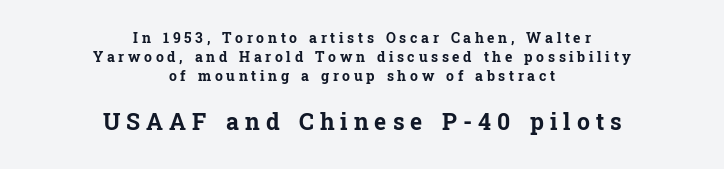
The image shows 23 px bold type, upright; set centered, normal line spacing (1.37x), unusually wide letter spacing (+0.26 em), not underlined; the second (bottom) block is 1.64x larger.
